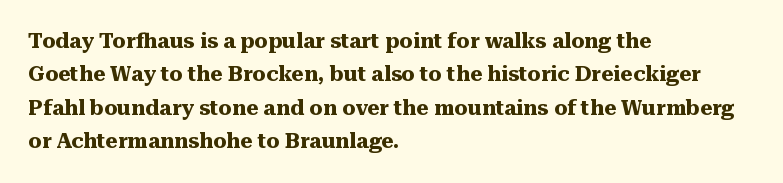
{"italic": "no", "bold": "yes", "underline": "no", "align": "left", "line_spacing": "normal", "line_spacing_ratio": 1.59, "letter_spacing": "normal", "letter_spacing_em": 0.0, "glyph_px": 21}
